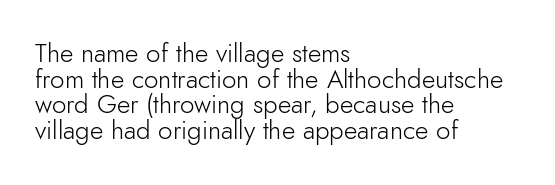
{"italic": "no", "bold": "no", "underline": "no", "align": "left", "line_spacing": "tight", "line_spacing_ratio": 0.99, "letter_spacing": "normal", "letter_spacing_em": 0.0, "glyph_px": 26}
